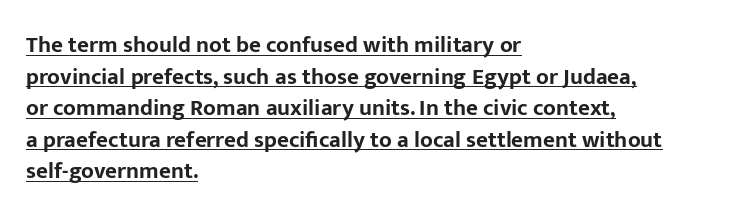
{"italic": "no", "bold": "yes", "underline": "yes", "align": "left", "line_spacing": "normal", "line_spacing_ratio": 1.37, "letter_spacing": "normal", "letter_spacing_em": 0.0, "glyph_px": 23}
